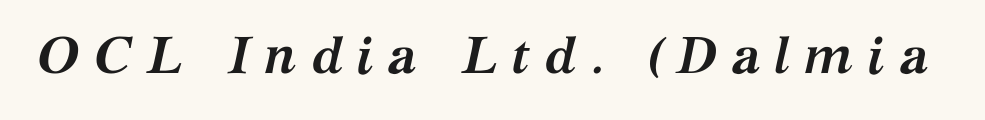
It's the slanting kind of type. Looks like regular typesetting: each glyph gets only the width it needs. The font is running at its bold setting. Examine the stroke ends and you'll spot serifs.
